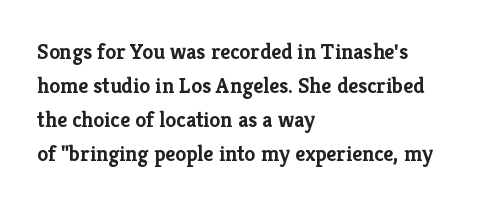
The image shows 22 px bold type, upright; set left-aligned, normal line spacing (1.54x), normal letter spacing, not underlined.
